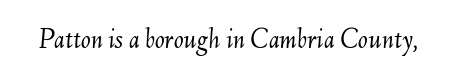
Q: Is the text bold? A: No.
Q: Is the text italic (slanted)? A: Yes, it leans right by about 6 degrees.
Q: Is the text underlined? A: No.
Q: Is the spacing between letters normal or unusually wide? A: Normal.
Q: Width (condensed, normal, or wide)? A: Normal.
Q: Stroke contrast? A: Medium.
Q: x-height? A: Small.
Q: Monospaced? A: No.
